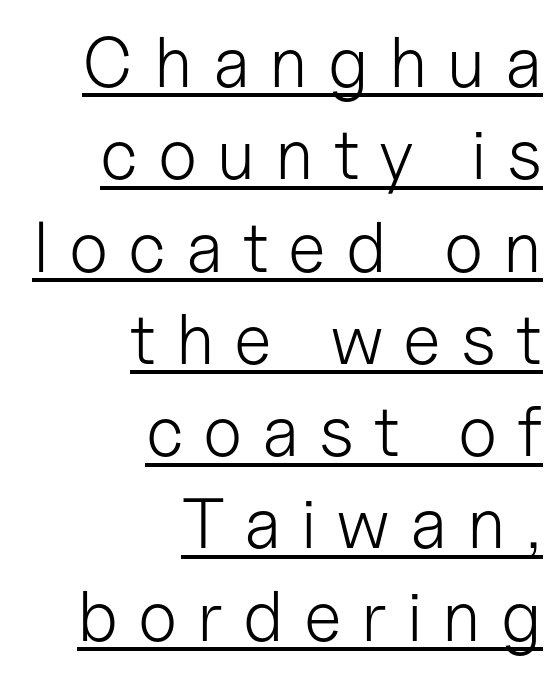
The image shows 71 px light sans-serif type, upright; set right-aligned, normal line spacing (1.3x), unusually wide letter spacing (+0.28 em), underlined; low stroke contrast and a medium x-height.
